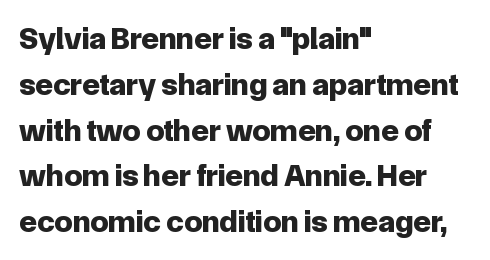
Q: Is the text bold? A: Yes.
Q: Is the text italic (slanted)? A: No, it is upright.
Q: Is the typeface a serif or a sans-serif typeface? A: Sans-serif.
Q: Is the text underlined? A: No.
Q: How is the paragraph aligned? A: Left-aligned.
Q: Is the spacing between letters normal or unusually wide? A: Normal.
Q: Is the spacing between lines tight, normal or loose? A: Normal.
Q: Width (condensed, normal, or wide)? A: Normal.
Q: Stroke contrast? A: Low.
Q: x-height? A: Medium.
Q: Monospaced? A: No.
